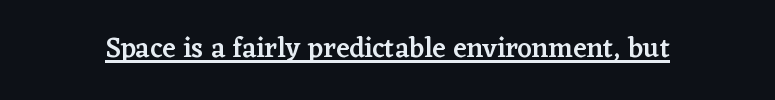
The image shows 28 px semibold serif type, upright; set normal letter spacing, underlined; low stroke contrast and a medium x-height.
